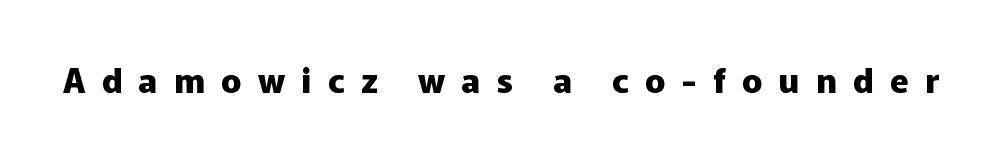
The image shows 34 px heavy sans-serif type, upright; set unusually wide letter spacing (+0.48 em), not underlined; low stroke contrast and a medium x-height.
